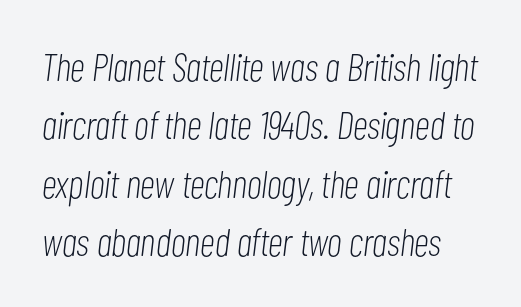
{"italic": "yes", "lean": "right", "slant_degrees": 7, "bold": "no", "weight": "light", "width": "condensed", "stroke_contrast": "low", "x_height": "medium", "monospaced": "no", "underline": "no", "line_spacing": "normal", "line_spacing_ratio": 1.5, "letter_spacing": "normal", "letter_spacing_em": 0.0, "glyph_px": 39}
